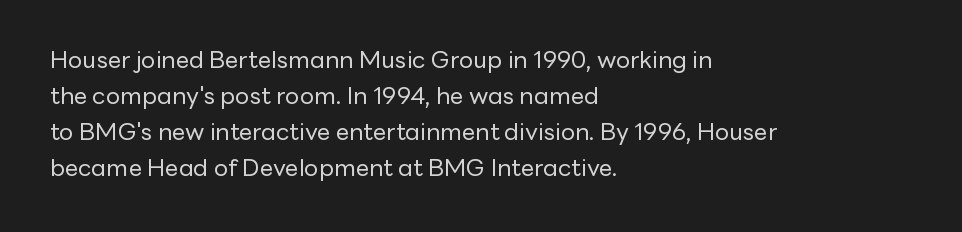
The image shows 24 px text type, upright; set left-aligned, normal line spacing (1.5x), normal letter spacing, not underlined.
